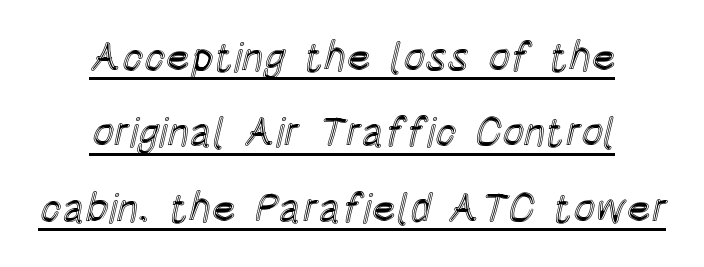
Q: Is the text italic (slanted)? A: Yes.
Q: Is the text underlined? A: Yes.
Q: How is the paragraph aligned? A: Centered.
Q: Is the spacing between letters normal or unusually wide? A: Normal.
Q: Width (condensed, normal, or wide)? A: Condensed.
Q: x-height? A: Large.
Q: Monospaced? A: No.
